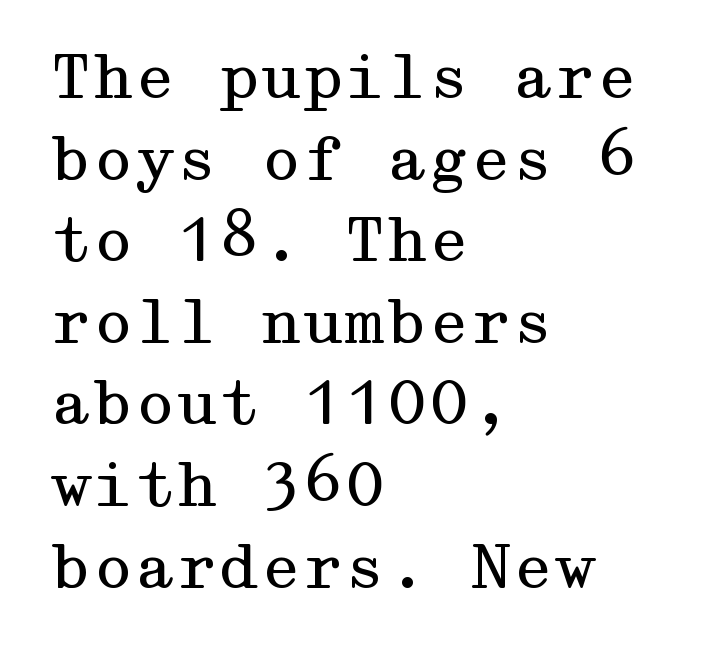
Q: Is the text bold? A: No.
Q: Is the text italic (slanted)? A: No, it is upright.
Q: Is the typeface a serif or a sans-serif typeface? A: Serif.
Q: Is the text underlined? A: No.
Q: How is the paragraph aligned? A: Left-aligned.
Q: Is the spacing between letters normal or unusually wide? A: Normal.
Q: Is the spacing between lines tight, normal or loose? A: Normal.
Q: Width (condensed, normal, or wide)? A: Wide.
Q: Stroke contrast? A: Medium.
Q: x-height? A: Medium.
